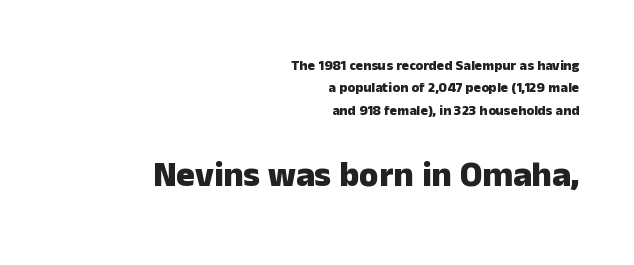
{"serif": "no", "italic": "no", "bold": "yes", "weight": "heavy", "width": "normal", "stroke_contrast": "low", "x_height": "medium", "monospaced": "no", "underline": "no", "align": "right", "line_spacing": "normal", "line_spacing_ratio": 1.6, "letter_spacing": "normal", "letter_spacing_em": 0.0, "larger_block": "second", "size_ratio": 2.5, "glyph_px": 35}
